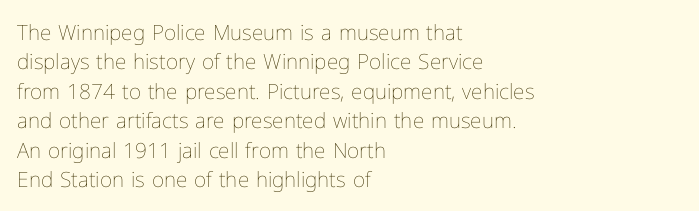
A clean baseline with only descenders dipping below it. If you drew a line through each stem, it would be perfectly vertical. Honestly, the row spacing looks completely unremarkable. Is this a heavy cut? Hardly; it is regular or lighter.
